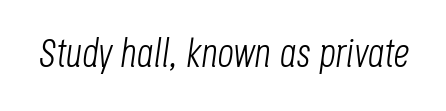
{"italic": "yes", "lean": "right", "slant_degrees": 8, "bold": "no", "weight": "light", "width": "condensed", "stroke_contrast": "low", "x_height": "large", "monospaced": "no", "underline": "no", "letter_spacing": "normal", "letter_spacing_em": 0.0, "glyph_px": 40}
